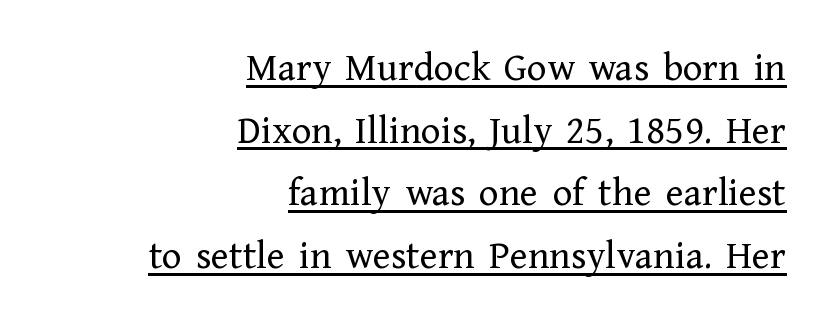
Short note: letters normally spaced. The lettering is marked with a stroke running underneath it. Typeset ragged left — the right edge is the straight one. This sample has the flowing, uneven cadence of proportional lettering.
